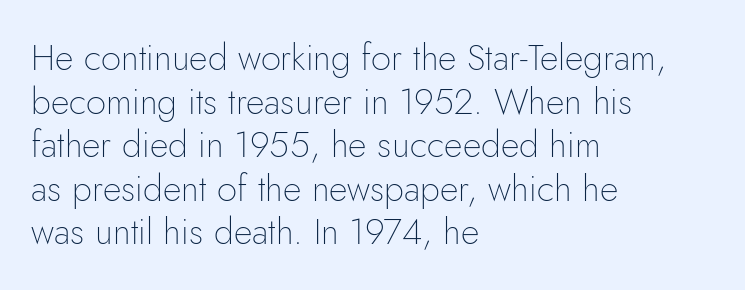
The glyphs in this specimen are sans serif. Heft: none added — not bold. Line starts are locked; line ends wander. Notice how the stems are strictly vertical — no italics here.
